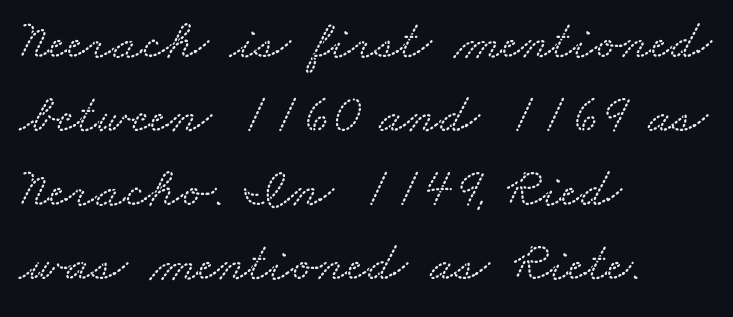
{"serif": "yes", "width": "wide", "stroke_contrast": "medium", "x_height": "small", "monospaced": "no", "underline": "no", "align": "left", "line_spacing": "normal", "line_spacing_ratio": 1.32, "letter_spacing": "normal", "letter_spacing_em": 0.0, "glyph_px": 56}
